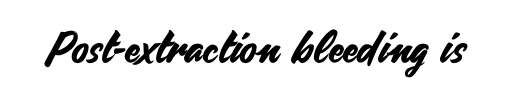
The image shows 44 px sans-serif type; set normal letter spacing, not underlined; medium stroke contrast and a small x-height.
